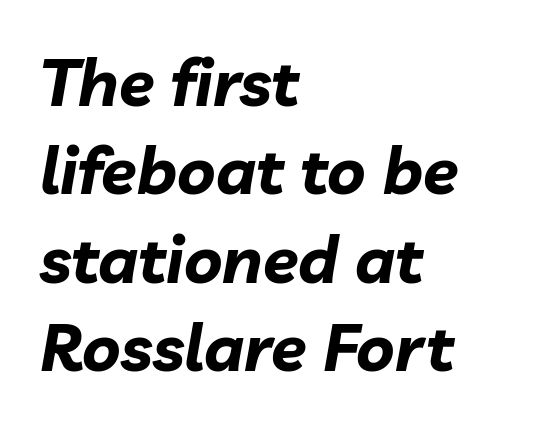
The image shows 65 px bold type, italic (leaning right); set left-aligned, normal line spacing (1.36x), normal letter spacing, not underlined; low stroke contrast and a medium x-height.
